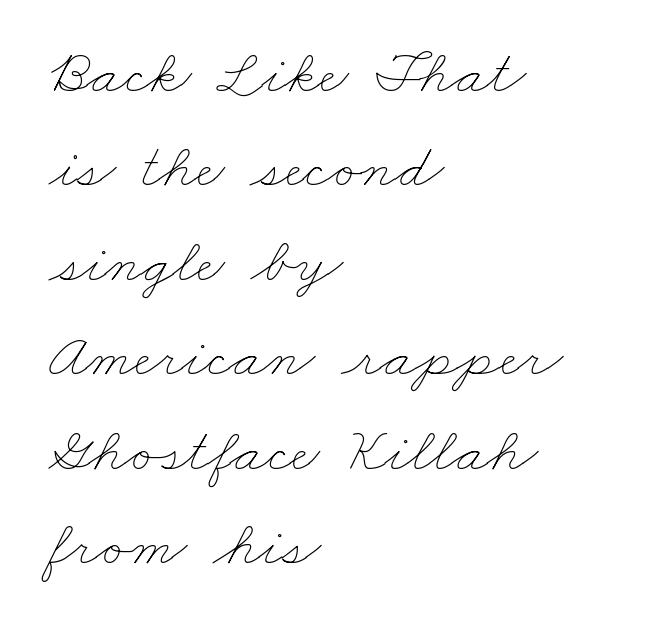
Q: Is the text bold? A: No.
Q: Is the text underlined? A: No.
Q: How is the paragraph aligned? A: Left-aligned.
Q: Is the spacing between letters normal or unusually wide? A: Normal.
Q: Is the spacing between lines tight, normal or loose? A: Normal.
Q: Width (condensed, normal, or wide)? A: Wide.
Q: Stroke contrast? A: Low.
Q: x-height? A: Small.
Q: Monospaced? A: No.
